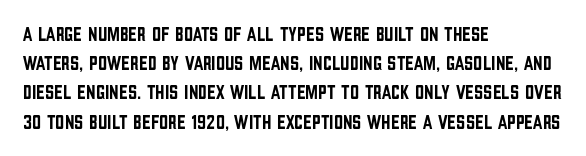
A bare baseline throughout the passage. Tracking value appears to be zero — textbook default spacing. The lettering holds an erect, upright posture throughout. The lines in this sample share a left origin and differ only in where they stop.
